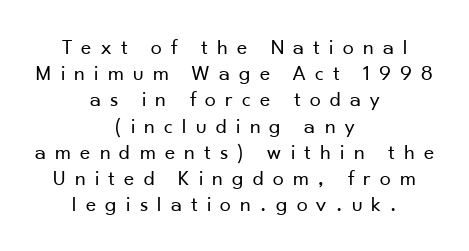
The letterforms sit at book weight or below. If you drew a line through each stem, it would be perfectly vertical. Both edges are ragged and mirror each other, which tells us the setting is centered. A clean baseline with only descenders dipping below it.
